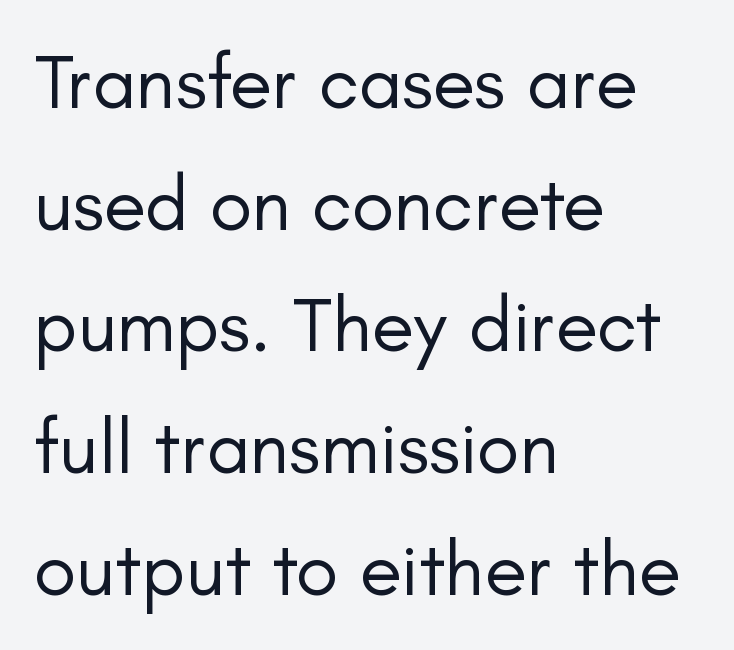
The typeface chosen for these lines omits serifs. Nobody touched the tracking dial on this one. No word sits above an underline. The compositor pushed each line to the left boundary. Whoever set this chose a conventional vertical rhythm.
